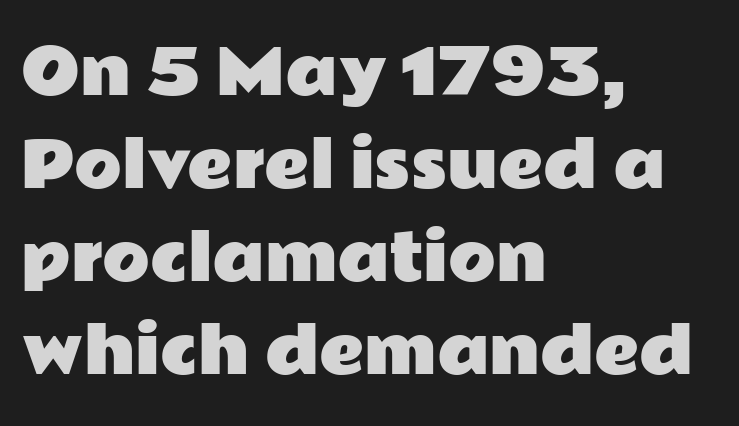
Character widths vary here, with narrow letters taking less room than wide ones. Are there feet on the stems? There aren't — it's a sans. All the whitespace from short lines collects on the right. Evenly set lines give the paragraph a standard silhouette.
